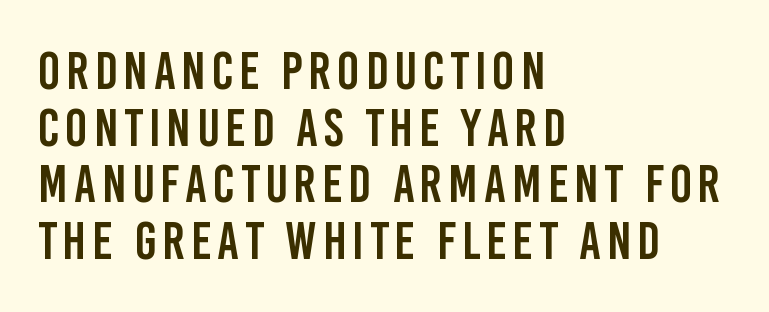
The image shows 53 px condensed sans-serif type, upright; set left-aligned, tight line spacing (1.07x), not underlined; low stroke contrast and a large x-height.
